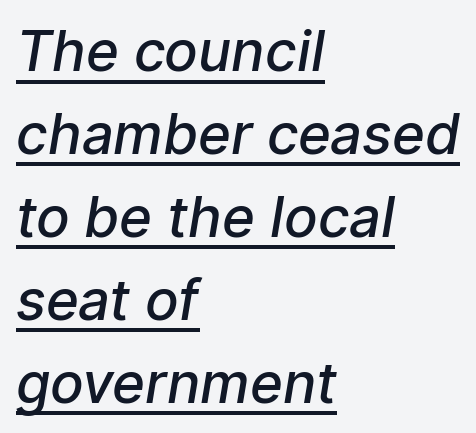
{"serif": "no", "bold": "semi", "weight": "semibold", "width": "normal", "stroke_contrast": "low", "x_height": "medium", "monospaced": "no", "underline": "yes", "align": "left", "line_spacing": "normal", "line_spacing_ratio": 1.48, "letter_spacing": "normal", "letter_spacing_em": 0.0, "glyph_px": 56}
